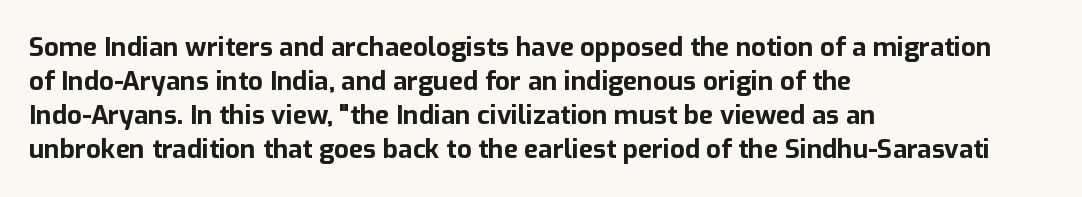
The image shows 26 px bold type, upright; set left-aligned, normal line spacing (1.31x), normal letter spacing, not underlined.
